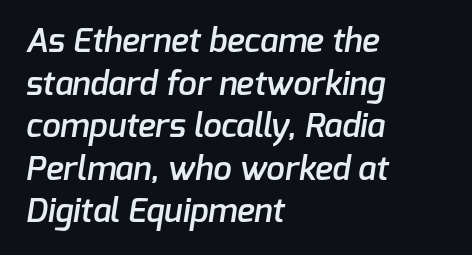
Q: Is the text bold? A: Semi-bold.
Q: Is the typeface a serif or a sans-serif typeface? A: Sans-serif.
Q: Is the text underlined? A: No.
Q: How is the paragraph aligned? A: Left-aligned.
Q: Is the spacing between letters normal or unusually wide? A: Normal.
Q: Is the spacing between lines tight, normal or loose? A: Normal.
Q: Width (condensed, normal, or wide)? A: Normal.
Q: Stroke contrast? A: Low.
Q: x-height? A: Medium.
Q: Monospaced? A: No.
